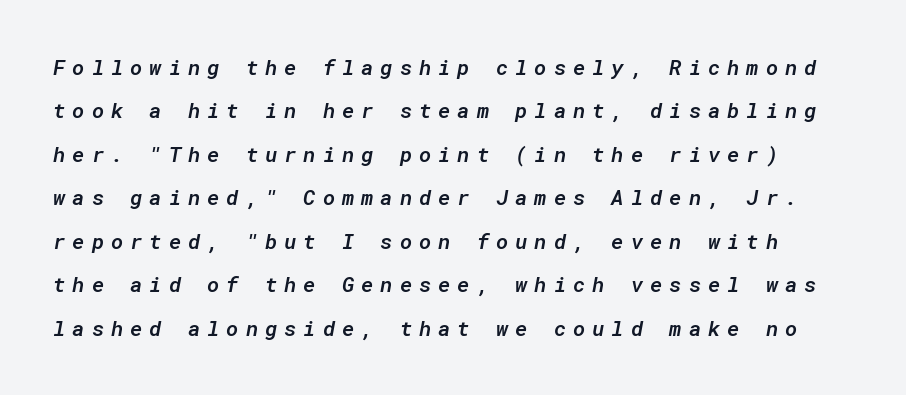
The gaps between neighbouring characters are conspicuously large. This sample trades compactness for vertical openness between lines. Slanted lettering throughout. The words here are not underlined.
